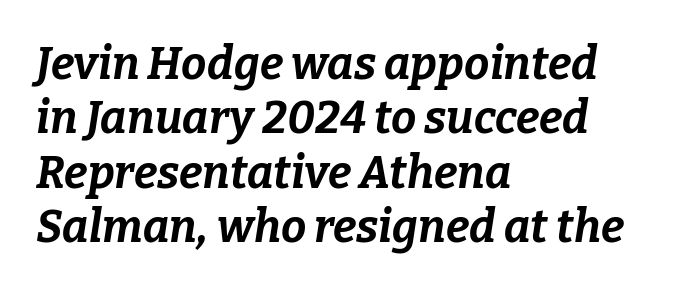
The image shows 45 px bold type, italic (leaning right); set left-aligned, line spacing 1.21x, normal letter spacing, not underlined; low stroke contrast and a medium x-height.
